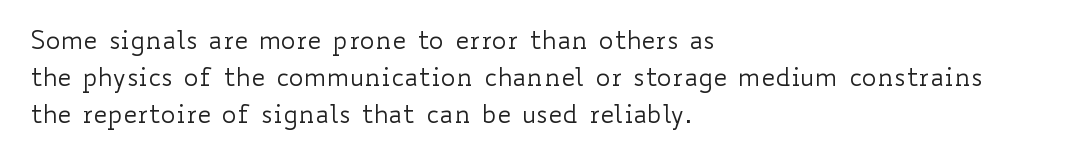
Q: Is the text bold? A: No.
Q: Is the text italic (slanted)? A: No, it is upright.
Q: Is the text underlined? A: No.
Q: How is the paragraph aligned? A: Left-aligned.
Q: Is the spacing between letters normal or unusually wide? A: Normal.
Q: Is the spacing between lines tight, normal or loose? A: Normal.
